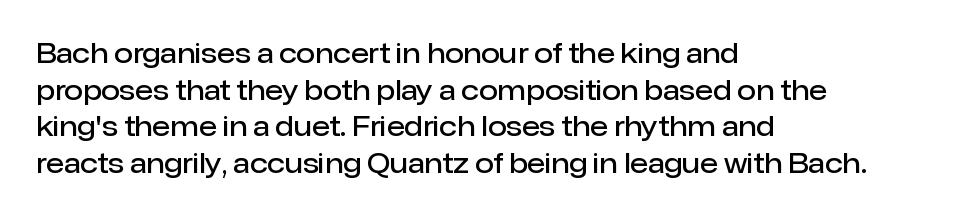
The image shows 27 px text type, upright; set left-aligned, normal line spacing (1.36x), normal letter spacing, not underlined.
